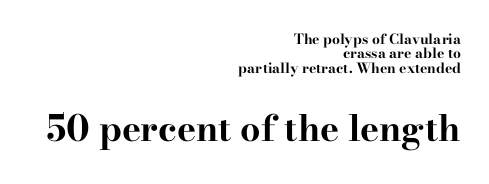
These lines carry a lot of weight — the face is fully bold. The characters display serif detailing at their extremities. The composition opens small and finishes big. Students, observe: this is what under-led, compact text looks like.
